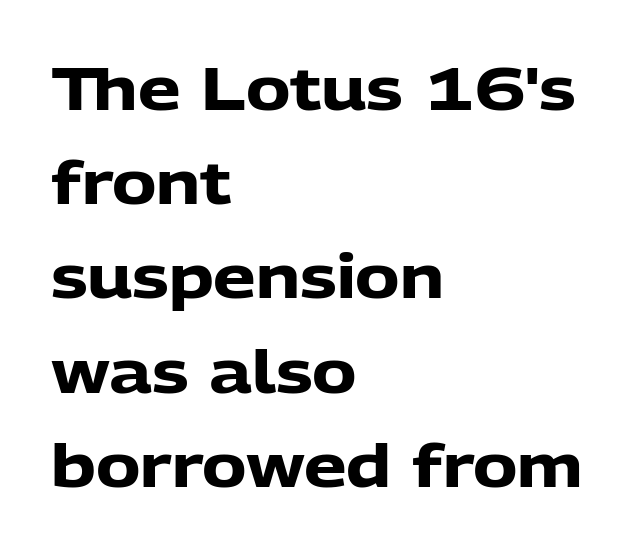
Q: Is the text bold? A: Yes.
Q: Is the text italic (slanted)? A: No, it is upright.
Q: Is the typeface a serif or a sans-serif typeface? A: Sans-serif.
Q: Is the text underlined? A: No.
Q: How is the paragraph aligned? A: Left-aligned.
Q: Is the spacing between letters normal or unusually wide? A: Normal.
Q: Is the spacing between lines tight, normal or loose? A: Normal.
Q: Width (condensed, normal, or wide)? A: Normal.
Q: Stroke contrast? A: Low.
Q: x-height? A: Medium.
Q: Monospaced? A: No.
